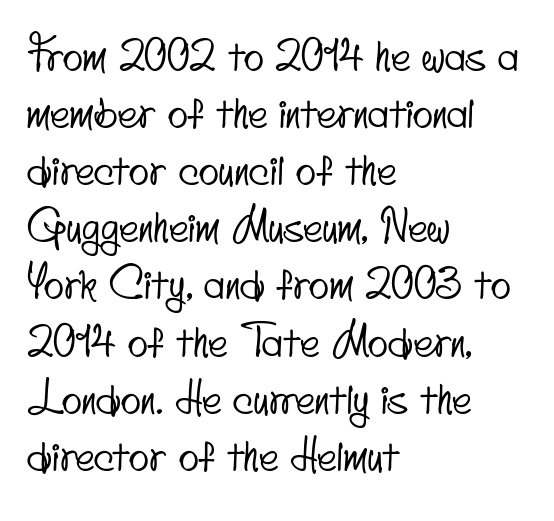
Q: Is the typeface a serif or a sans-serif typeface? A: Sans-serif.
Q: Is the text underlined? A: No.
Q: How is the paragraph aligned? A: Left-aligned.
Q: Is the spacing between letters normal or unusually wide? A: Normal.
Q: Is the spacing between lines tight, normal or loose? A: Normal.
Q: Width (condensed, normal, or wide)? A: Condensed.
Q: Stroke contrast? A: Low.
Q: x-height? A: Small.
Q: Monospaced? A: No.
